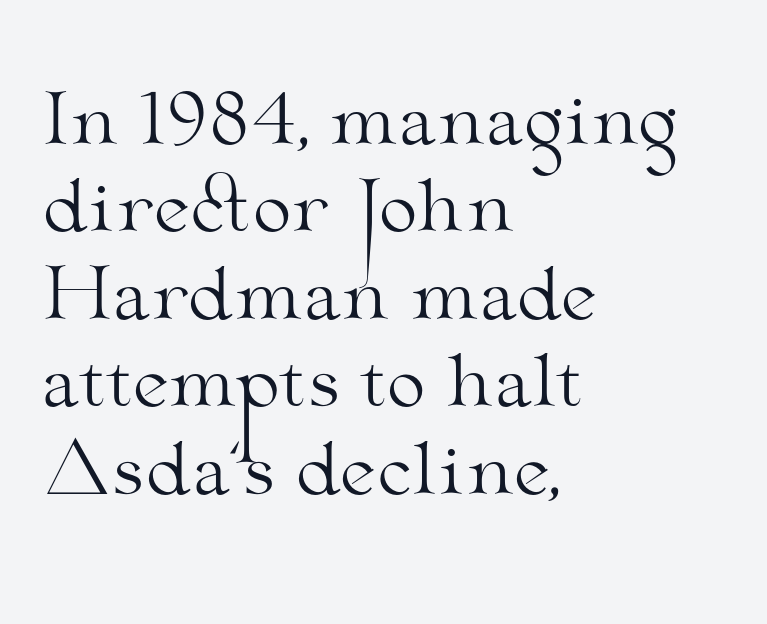
Q: Is the text bold? A: No.
Q: Is the text italic (slanted)? A: No, it is upright.
Q: Is the typeface a serif or a sans-serif typeface? A: Serif.
Q: Is the text underlined? A: No.
Q: How is the paragraph aligned? A: Left-aligned.
Q: Is the spacing between letters normal or unusually wide? A: Normal.
Q: Is the spacing between lines tight, normal or loose? A: Normal.
Q: Width (condensed, normal, or wide)? A: Wide.
Q: Stroke contrast? A: Medium.
Q: x-height? A: Small.
Q: Monospaced? A: No.
